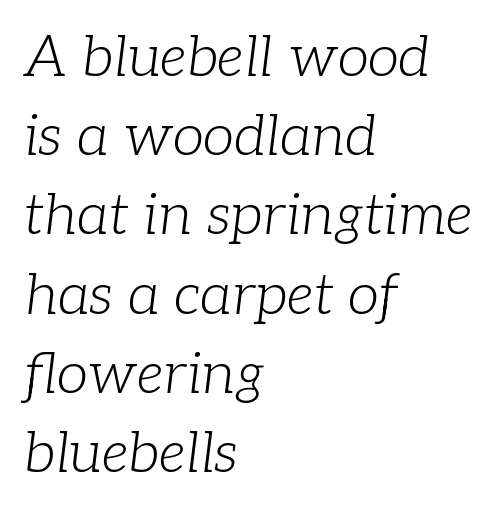
This sample has the flowing, uneven cadence of proportional lettering. Successive baselines arrive at the customary interval. The glyphs in this specimen are seriffed. Does extra space separate the letters? No, they use regular spacing. Ink coverage per letter is moderate at most.
